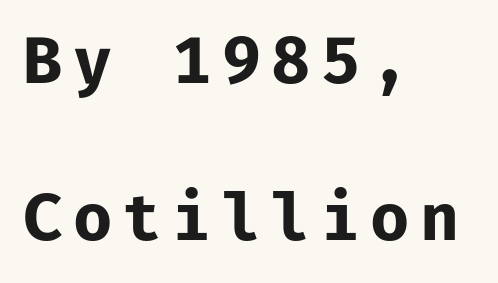
The image shows 64 px bold sans-serif type, upright, monospaced; set left-aligned, loose line spacing (2.45x), not underlined; low stroke contrast and a medium x-height.
